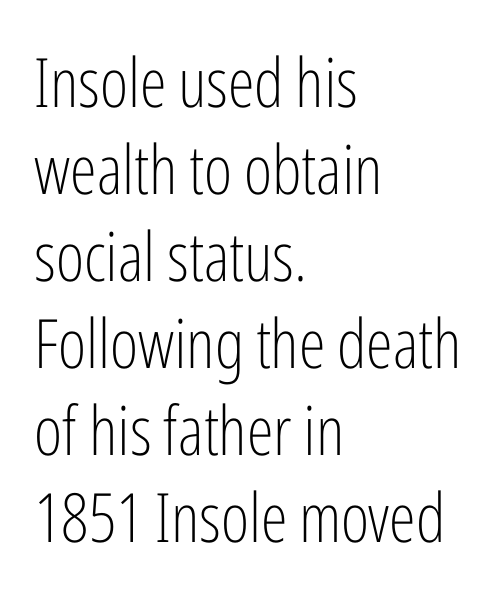
This is sans-serif lettering, the kind often seen on screens and signage. Tracking value appears to be zero — textbook default spacing. The lines in this sample share a left origin and differ only in where they stop. Spacing verdict: proportional, widths tailored to each character. It's the straight-up-and-down kind of type. The rendering uses a moderate line-height, typical for paragraphs.
